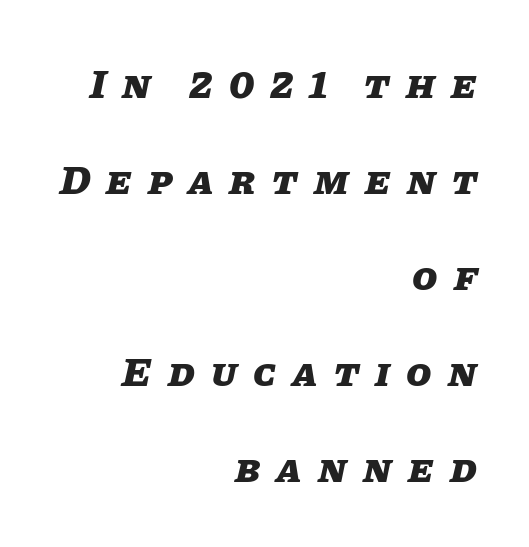
The image shows 41 px heavy type, italic (leaning right); set right-aligned, loose line spacing (2.34x), unusually wide letter spacing (+0.4 em), not underlined; low stroke contrast and a large x-height.
